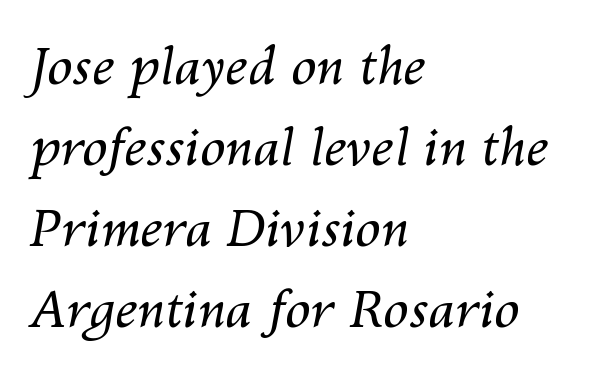
{"italic": "yes", "lean": "right", "slant_degrees": 10, "bold": "no", "weight": "regular", "width": "normal", "stroke_contrast": "medium", "x_height": "medium", "monospaced": "no", "underline": "no", "align": "left", "line_spacing": "normal", "line_spacing_ratio": 1.59, "letter_spacing": "normal", "letter_spacing_em": 0.0, "glyph_px": 51}
